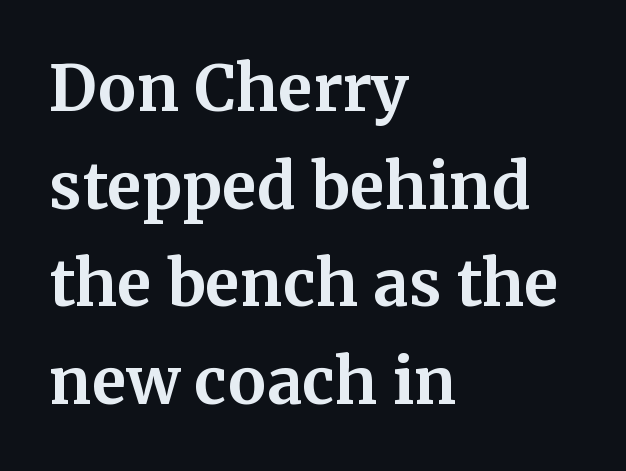
{"serif": "yes", "italic": "no", "bold": "yes", "weight": "bold", "width": "normal", "stroke_contrast": "medium", "x_height": "medium", "monospaced": "no", "underline": "no", "align": "left", "line_spacing": "normal", "line_spacing_ratio": 1.55, "letter_spacing": "normal", "letter_spacing_em": 0.0, "glyph_px": 63}
